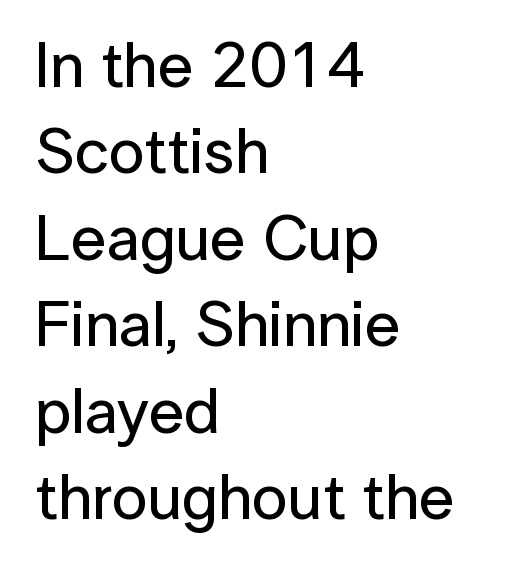
Line starts are locked; line ends wander. Unlike italic type, these characters show no tilt at all. You could not count columns in this text — the font is proportionally spaced. This rendering employs a face without finishing strokes, i.e., a sans-serif. Type without underlining. Interline gaps are of average width in this sample.
